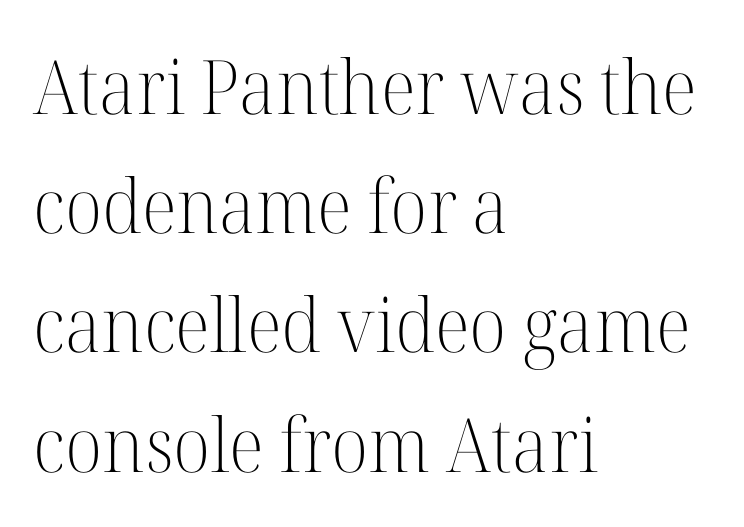
{"serif": "yes", "italic": "no", "bold": "no", "weight": "light", "width": "normal", "stroke_contrast": "high", "x_height": "medium", "monospaced": "no", "underline": "no", "align": "left", "line_spacing": "normal", "line_spacing_ratio": 1.59, "letter_spacing": "normal", "letter_spacing_em": 0.0, "glyph_px": 75}
